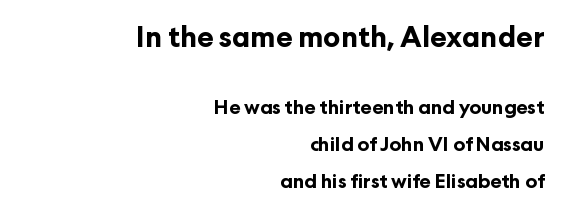
I'd call this a sans setting — the letters go barefoot. Is there much room between lines? Yes — plenty of vertical air separates them. Beneath every word, the page is bare. The lines are quadded right. The rendering uses natural spacing where letterforms have individual widths. The font's upright variant was chosen for this text.
